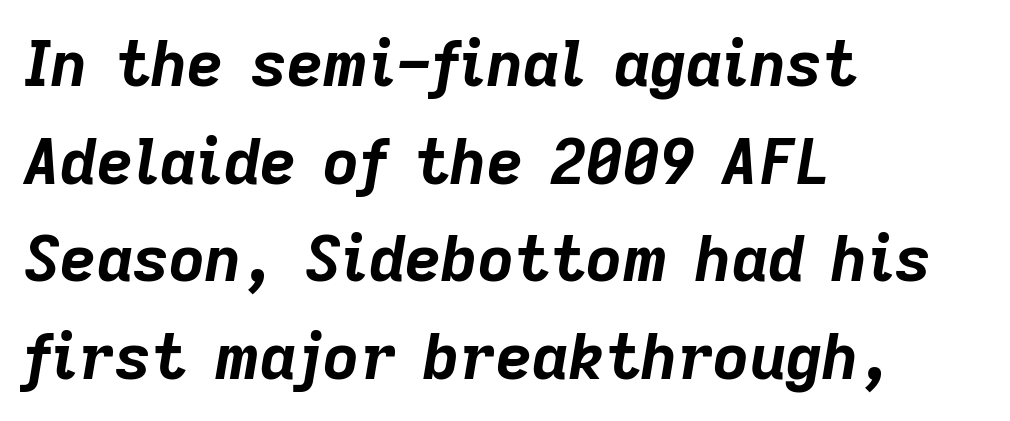
{"italic": "yes", "lean": "right", "slant_degrees": 9, "bold": "yes", "weight": "bold", "width": "normal", "stroke_contrast": "low", "x_height": "medium", "monospaced": "no", "underline": "no", "align": "left", "line_spacing": "normal", "line_spacing_ratio": 1.55, "letter_spacing": "normal", "letter_spacing_em": 0.0, "glyph_px": 63}
